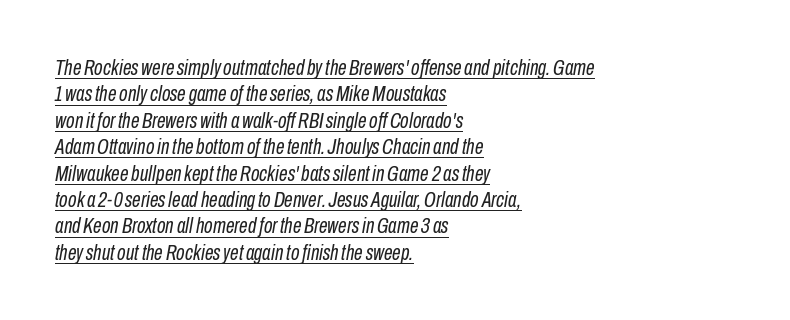
The image shows 22 px text type, italic (leaning right); set left-aligned, line spacing 1.2x, normal letter spacing, underlined.
